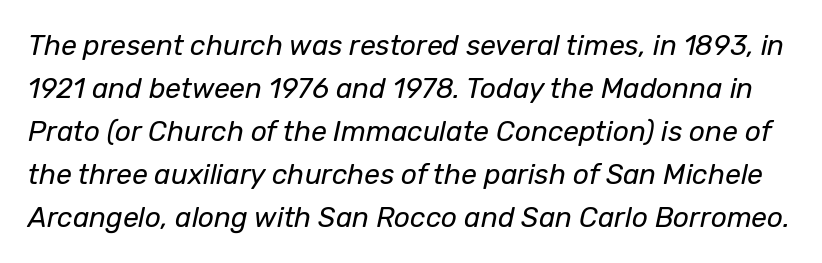
The axis of the letterforms is tilted away from vertical. The letters advance in unequal steps, a hallmark of proportional type. Type without underlining. Bold? No — there's no thickening of the strokes. A typesetter would call this zero additional tracking. What's the leading like? Ordinary, nothing unusual.
